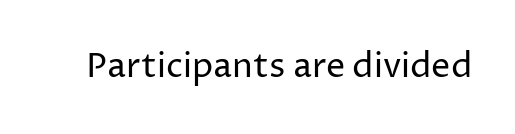
Q: Is the text bold? A: No.
Q: Is the text italic (slanted)? A: No, it is upright.
Q: Is the typeface a serif or a sans-serif typeface? A: Sans-serif.
Q: Is the text underlined? A: No.
Q: Is the spacing between letters normal or unusually wide? A: Normal.
Q: Width (condensed, normal, or wide)? A: Normal.
Q: Stroke contrast? A: Low.
Q: x-height? A: Medium.
Q: Monospaced? A: No.
